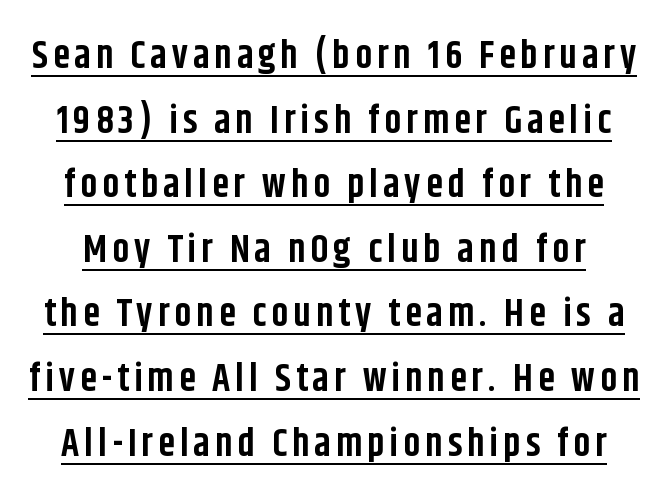
Q: Is the text bold? A: Yes.
Q: Is the text italic (slanted)? A: No, it is upright.
Q: Is the typeface a serif or a sans-serif typeface? A: Sans-serif.
Q: Is the text underlined? A: Yes.
Q: Is the spacing between lines tight, normal or loose? A: Normal.
Q: Width (condensed, normal, or wide)? A: Condensed.
Q: Stroke contrast? A: Low.
Q: x-height? A: Large.
Q: Monospaced? A: No.
